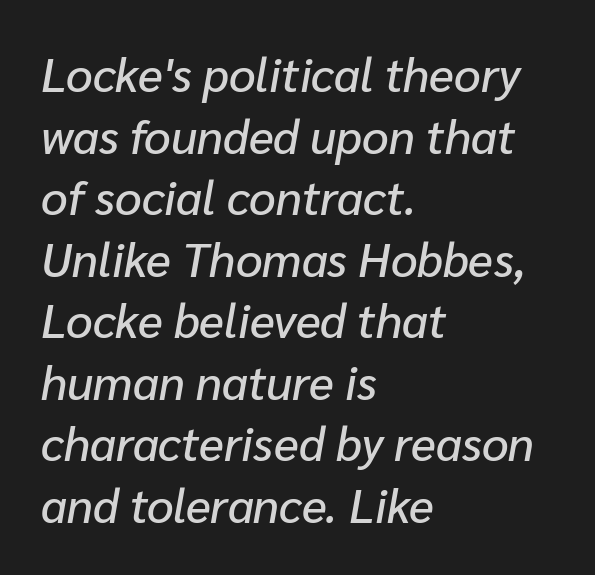
{"italic": "yes", "lean": "right", "slant_degrees": 10, "width": "normal", "stroke_contrast": "low", "x_height": "medium", "monospaced": "no", "underline": "no", "align": "left", "line_spacing": "normal", "line_spacing_ratio": 1.31, "letter_spacing": "normal", "letter_spacing_em": 0.0, "glyph_px": 47}
